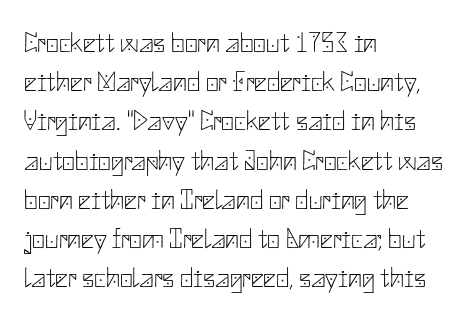
Q: Is the text bold? A: No.
Q: Is the text italic (slanted)? A: No, it is upright.
Q: Is the typeface a serif or a sans-serif typeface? A: Sans-serif.
Q: Is the text underlined? A: No.
Q: How is the paragraph aligned? A: Left-aligned.
Q: Is the spacing between letters normal or unusually wide? A: Normal.
Q: Is the spacing between lines tight, normal or loose? A: Normal.
Q: Width (condensed, normal, or wide)? A: Normal.
Q: Stroke contrast? A: Low.
Q: x-height? A: Small.
